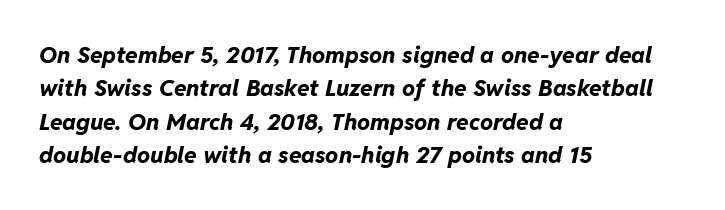
The image shows 23 px bold type, italic (leaning right); set left-aligned, normal line spacing (1.45x), normal letter spacing, not underlined.
